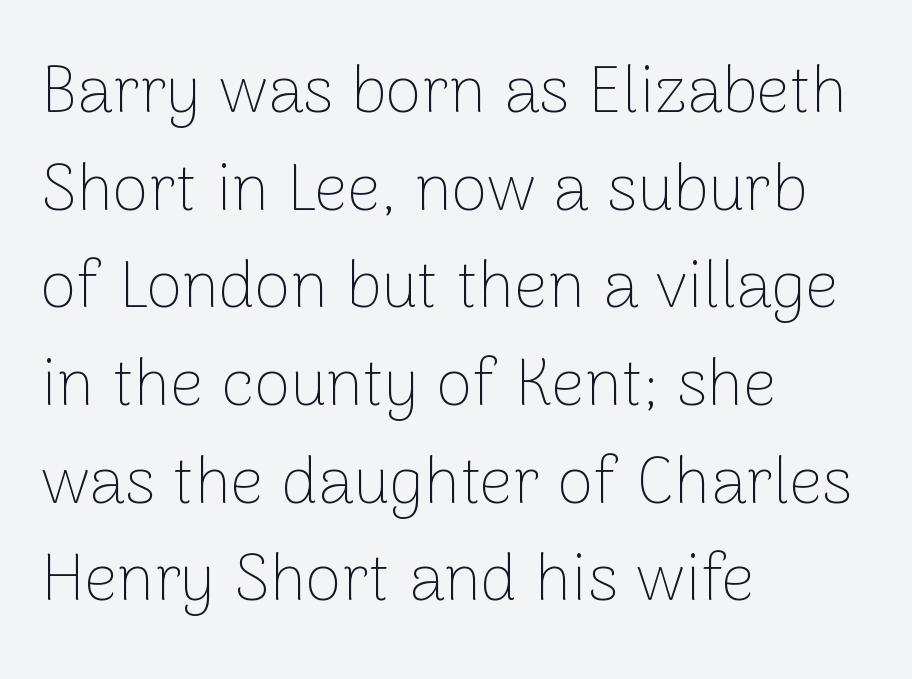
Horizontally, the lines are justified to the leading edge only. Stroke thickness stays within the range of a standard reading face or lighter. A bare baseline throughout the passage. Classification — sans serif. The vertical gap from one line to the next is medium. Do the characters align in a grid? No, the font is proportional.
